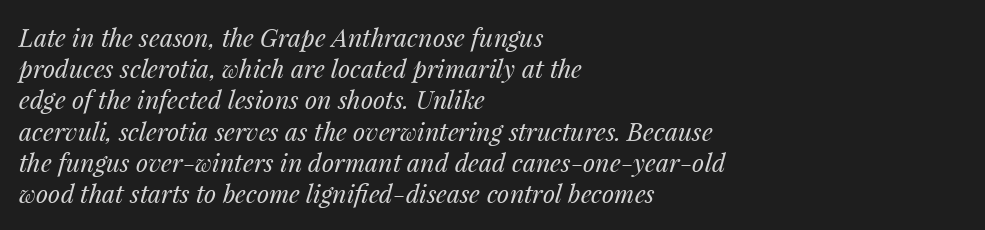
Default kerning and tracking; the words read as compact shapes. There's an unmistakable incline to the writing here. Which margin do the lines hug? The left one — the right edge is uneven. A normal amount of white space separates one row of letters from the next. Unmarked baselines from the first word to the last.
